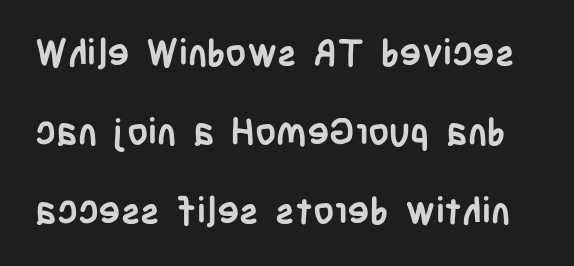
Q: Is the text bold? A: Yes.
Q: Is the text italic (slanted)? A: No, it is upright.
Q: Is the typeface a serif or a sans-serif typeface? A: Sans-serif.
Q: Is the text underlined? A: No.
Q: Is the spacing between letters normal or unusually wide? A: Normal.
Q: Is the spacing between lines tight, normal or loose? A: Loose.
Q: Width (condensed, normal, or wide)? A: Condensed.
Q: Stroke contrast? A: Low.
Q: x-height? A: Large.
Q: Monospaced? A: No.
